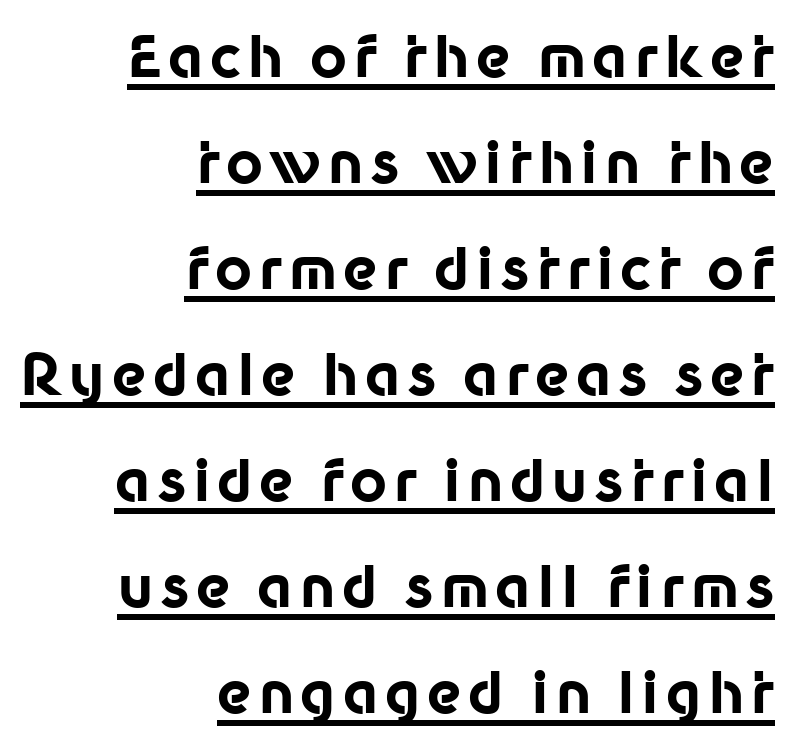
This sample uses a sans-serif face. Italic: no, the glyphs are upright roman. The rendering uses a bold face; every stroke is thick and dark. Has an underline been added? It has.
